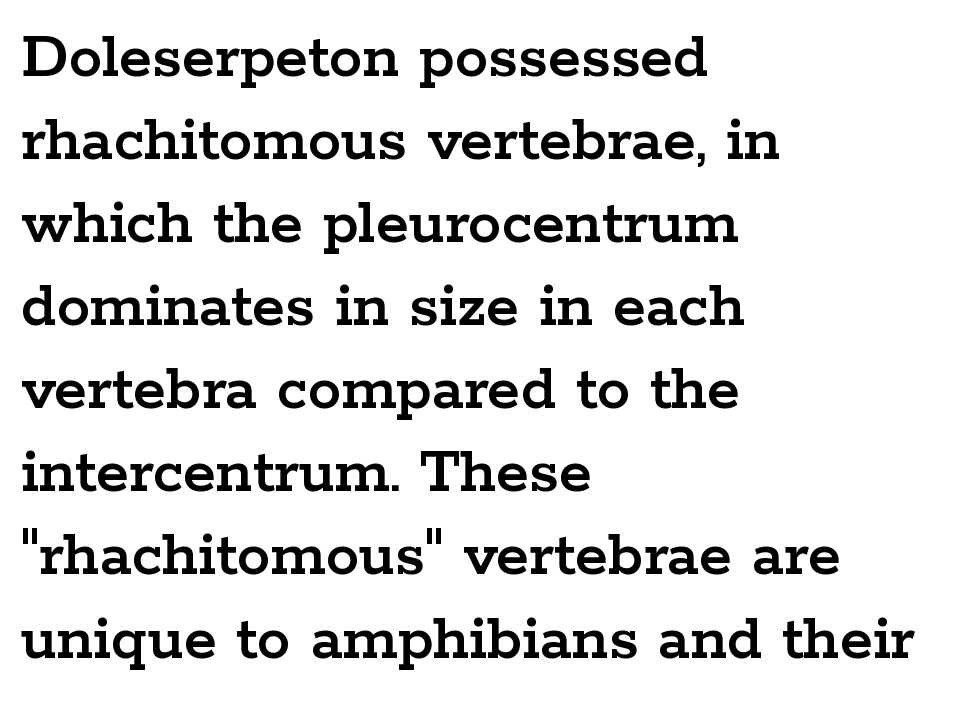
Q: Is the text italic (slanted)? A: No, it is upright.
Q: Is the typeface a serif or a sans-serif typeface? A: Serif.
Q: Is the text underlined? A: No.
Q: How is the paragraph aligned? A: Left-aligned.
Q: Is the spacing between letters normal or unusually wide? A: Normal.
Q: Width (condensed, normal, or wide)? A: Wide.
Q: Stroke contrast? A: Low.
Q: x-height? A: Medium.
Q: Monospaced? A: No.
